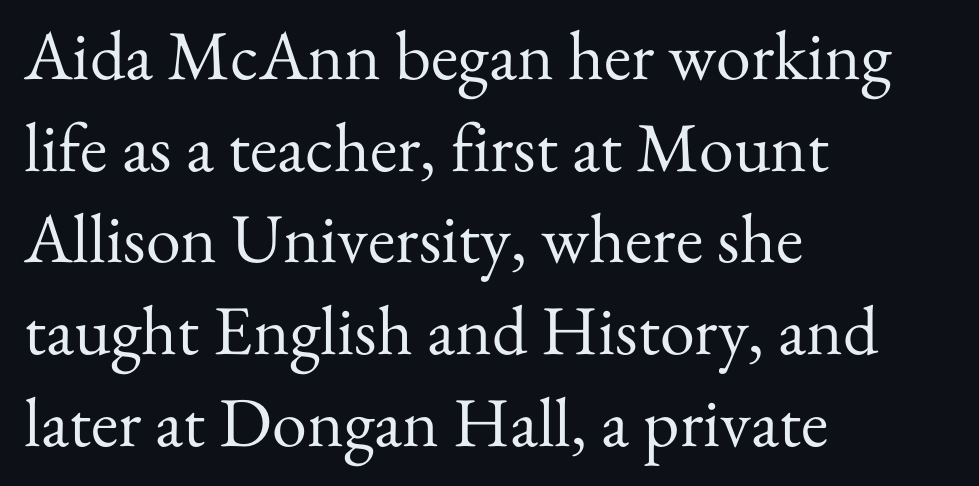
{"serif": "yes", "italic": "no", "bold": "no", "weight": "regular", "width": "normal", "stroke_contrast": "medium", "x_height": "small", "monospaced": "no", "underline": "no", "align": "left", "line_spacing": "normal", "line_spacing_ratio": 1.31, "letter_spacing": "normal", "letter_spacing_em": 0.0, "glyph_px": 70}
